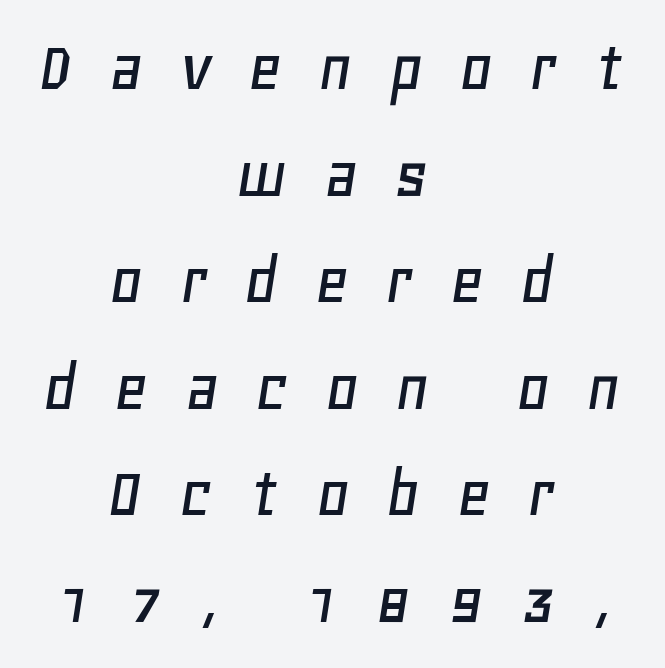
Substantial extra tracking has been applied to these lines. If you measured baseline to baseline, you'd find a middling distance. The string is rendered with underlining switched off. The compositor balanced each line on the midline. Is this a fixed-width face? No — the glyphs have proportional, varying widths.
